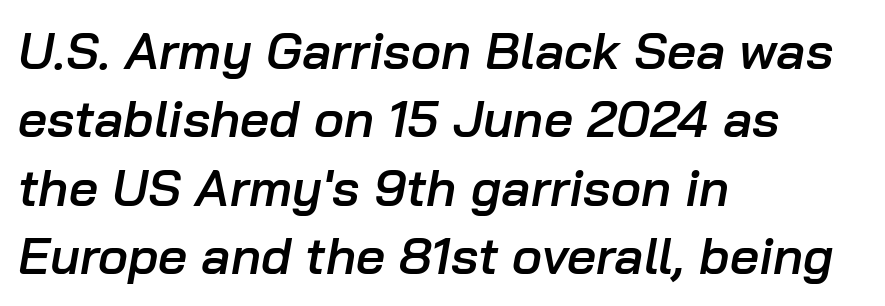
{"italic": "yes", "lean": "right", "slant_degrees": 10, "bold": "semi", "weight": "semibold", "width": "normal", "stroke_contrast": "low", "x_height": "medium", "monospaced": "no", "underline": "no", "align": "left", "line_spacing": "normal", "line_spacing_ratio": 1.34, "letter_spacing": "normal", "letter_spacing_em": 0.0, "glyph_px": 51}
